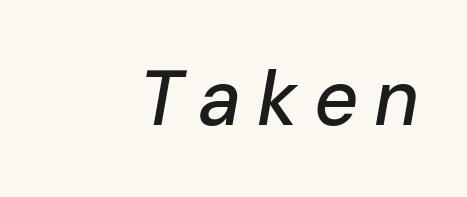
The image shows 77 px text type, italic (leaning right); set unusually wide letter spacing (+0.2 em), not underlined; low stroke contrast and a medium x-height.
